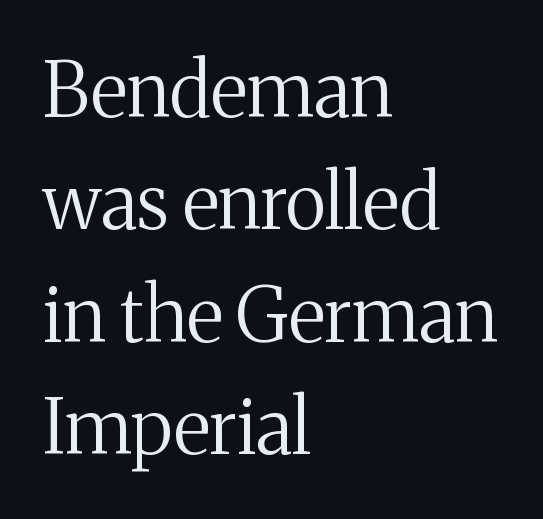
The image shows 75 px regular-weight serif type, upright; set left-aligned, normal line spacing (1.5x), normal letter spacing, not underlined; medium stroke contrast and a medium x-height.
